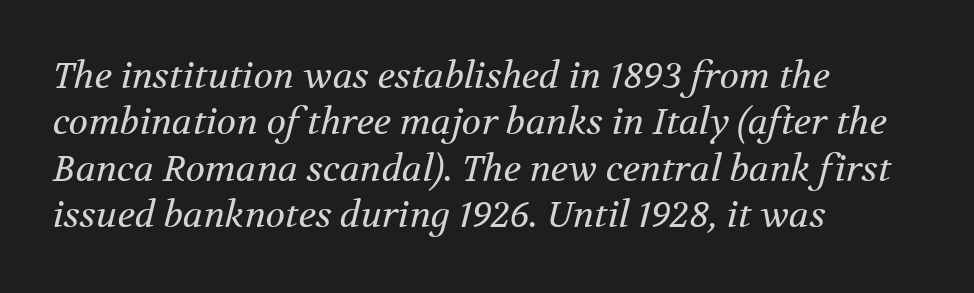
Q: Is the text bold? A: No.
Q: Is the text italic (slanted)? A: Yes, it leans right by about 12 degrees.
Q: Is the typeface a serif or a sans-serif typeface? A: Serif.
Q: Is the text underlined? A: No.
Q: How is the paragraph aligned? A: Left-aligned.
Q: Is the spacing between letters normal or unusually wide? A: Normal.
Q: Is the spacing between lines tight, normal or loose? A: Normal.
Q: Width (condensed, normal, or wide)? A: Normal.
Q: Stroke contrast? A: Medium.
Q: x-height? A: Medium.
Q: Monospaced? A: No.
